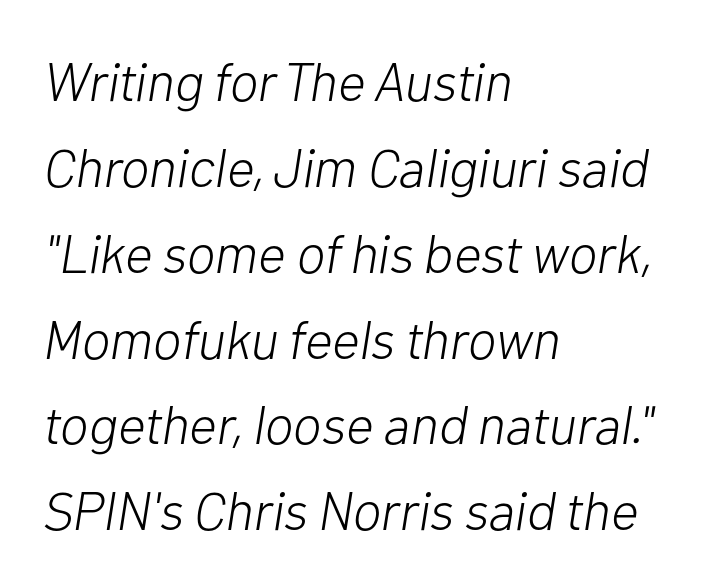
Q: Is the text bold? A: No.
Q: Is the text italic (slanted)? A: Yes, it leans right by about 10 degrees.
Q: Is the text underlined? A: No.
Q: How is the paragraph aligned? A: Left-aligned.
Q: Is the spacing between letters normal or unusually wide? A: Normal.
Q: Is the spacing between lines tight, normal or loose? A: Normal.
Q: Width (condensed, normal, or wide)? A: Normal.
Q: Stroke contrast? A: Low.
Q: x-height? A: Medium.
Q: Monospaced? A: No.
